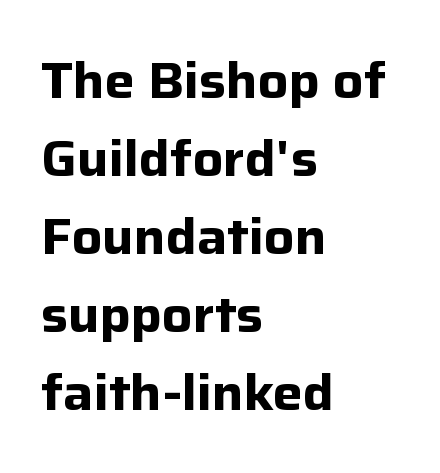
Q: Is the text bold? A: Yes.
Q: Is the text italic (slanted)? A: No, it is upright.
Q: Is the typeface a serif or a sans-serif typeface? A: Sans-serif.
Q: Is the text underlined? A: No.
Q: How is the paragraph aligned? A: Left-aligned.
Q: Is the spacing between letters normal or unusually wide? A: Normal.
Q: Is the spacing between lines tight, normal or loose? A: Normal.
Q: Width (condensed, normal, or wide)? A: Normal.
Q: Stroke contrast? A: Low.
Q: x-height? A: Medium.
Q: Monospaced? A: No.
